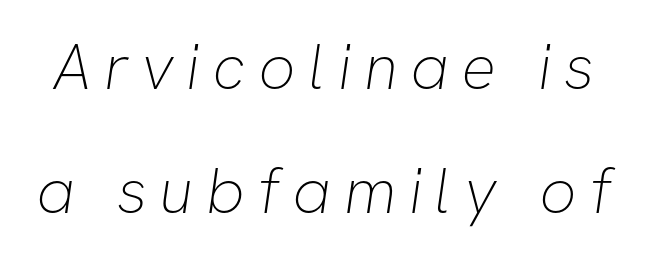
Each letter keeps its own natural width here, so spacing adapts to shape. Has an underline been added? It has not. Compared with a typical body face, this is equally light or lighter still. The line-height multiplier appears high, well above default. The face used here is a sans, in the tradition of grotesques and geometrics.
